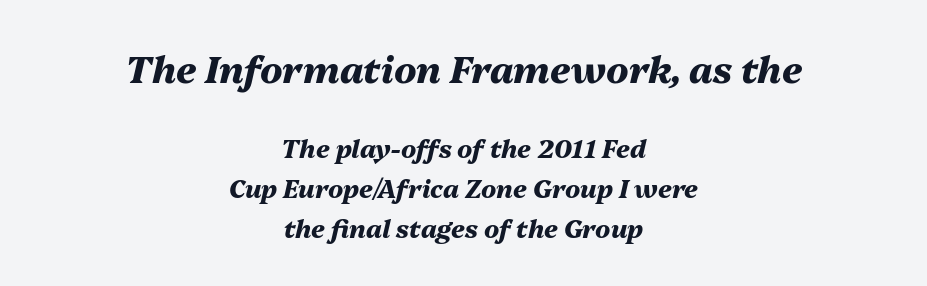
Look at the glyph heights: the upper group is clearly the bigger setting. The vertical gap from one line to the next is medium. Which margin do the lines hug? Neither — every line sits in the middle. The font is running at its bold setting. Character widths vary here, with narrow letters taking less room than wide ones.
